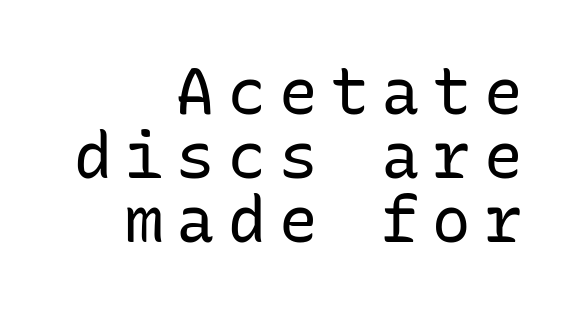
The image shows 64 px regular-weight sans-serif type, upright, monospaced; set right-aligned, tight line spacing (1.0x), unusually wide letter spacing (+0.2 em), not underlined; low stroke contrast and a medium x-height.
